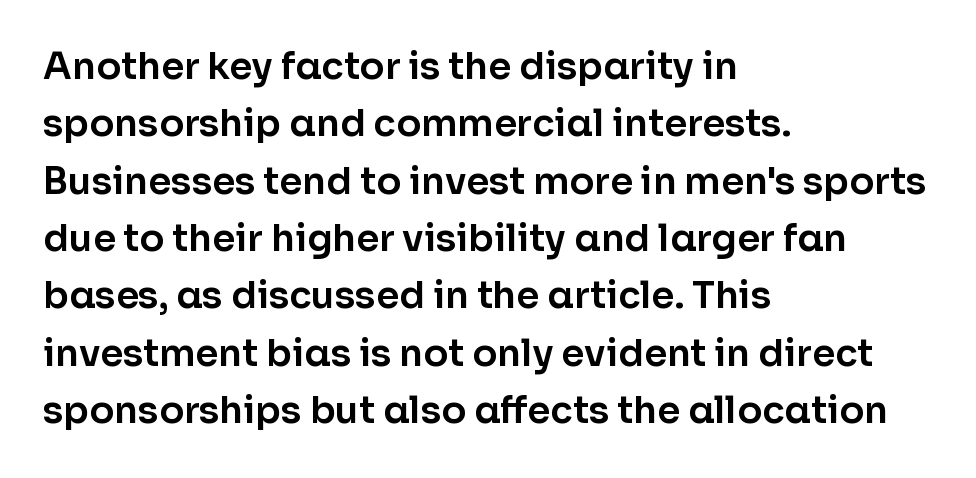
The image shows 37 px sans-serif type, upright; set left-aligned, normal line spacing (1.55x), normal letter spacing, not underlined; low stroke contrast and a medium x-height.
